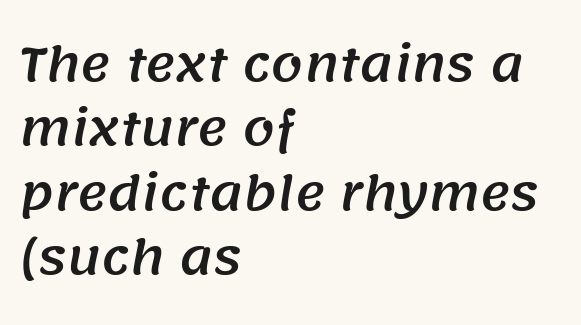
{"serif": "no", "width": "normal", "stroke_contrast": "medium", "x_height": "large", "monospaced": "no", "underline": "no", "align": "left", "line_spacing": "normal", "line_spacing_ratio": 1.4, "letter_spacing": "normal", "letter_spacing_em": 0.0, "glyph_px": 46}
